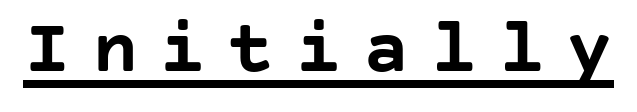
The image shows 78 px semibold sans-serif type, upright; set unusually wide letter spacing (+0.27 em), underlined; low stroke contrast and a large x-height.
